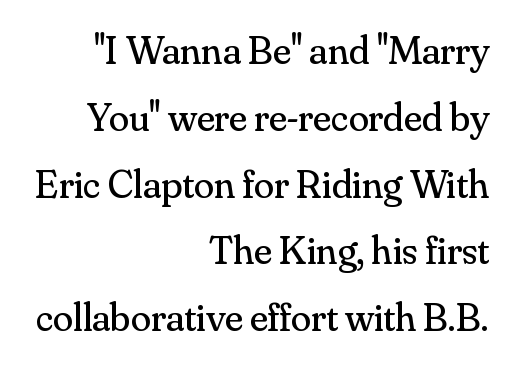
The image shows 41 px regular-weight serif type, upright; set right-aligned, normal line spacing (1.63x), normal letter spacing, not underlined; medium stroke contrast and a small x-height.
